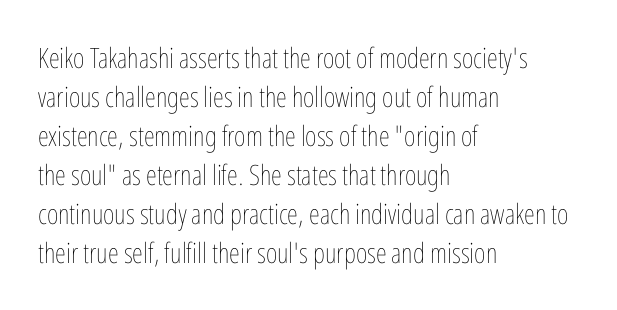
{"italic": "no", "bold": "no", "weight": "thin", "width": "condensed", "stroke_contrast": "low", "x_height": "medium", "monospaced": "no", "underline": "no", "align": "left", "line_spacing": "normal", "line_spacing_ratio": 1.39, "letter_spacing": "normal", "letter_spacing_em": 0.0, "glyph_px": 28}
